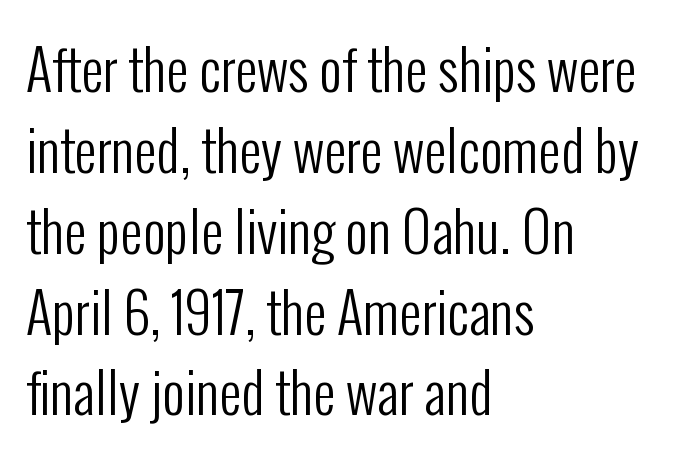
{"serif": "no", "italic": "no", "bold": "no", "weight": "regular", "width": "condensed", "stroke_contrast": "low", "x_height": "medium", "monospaced": "no", "underline": "no", "align": "left", "line_spacing": "normal", "line_spacing_ratio": 1.47, "letter_spacing": "normal", "letter_spacing_em": 0.0, "glyph_px": 55}
